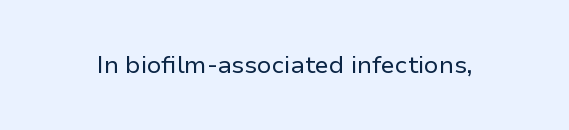
Q: Is the text bold? A: No.
Q: Is the text italic (slanted)? A: No, it is upright.
Q: Is the text underlined? A: No.
Q: Is the spacing between letters normal or unusually wide? A: Normal.
